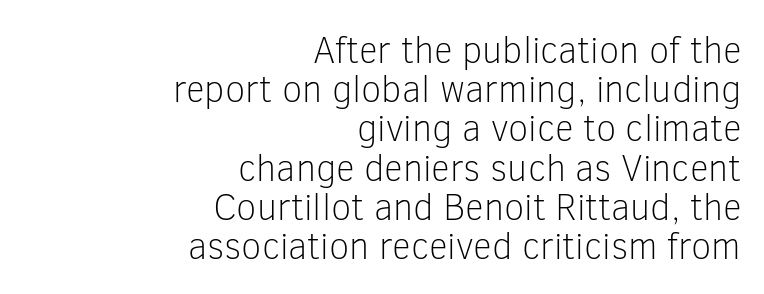
The image shows 37 px light sans-serif type, upright; set right-aligned, tight line spacing (1.06x), normal letter spacing, not underlined; low stroke contrast and a medium x-height.
